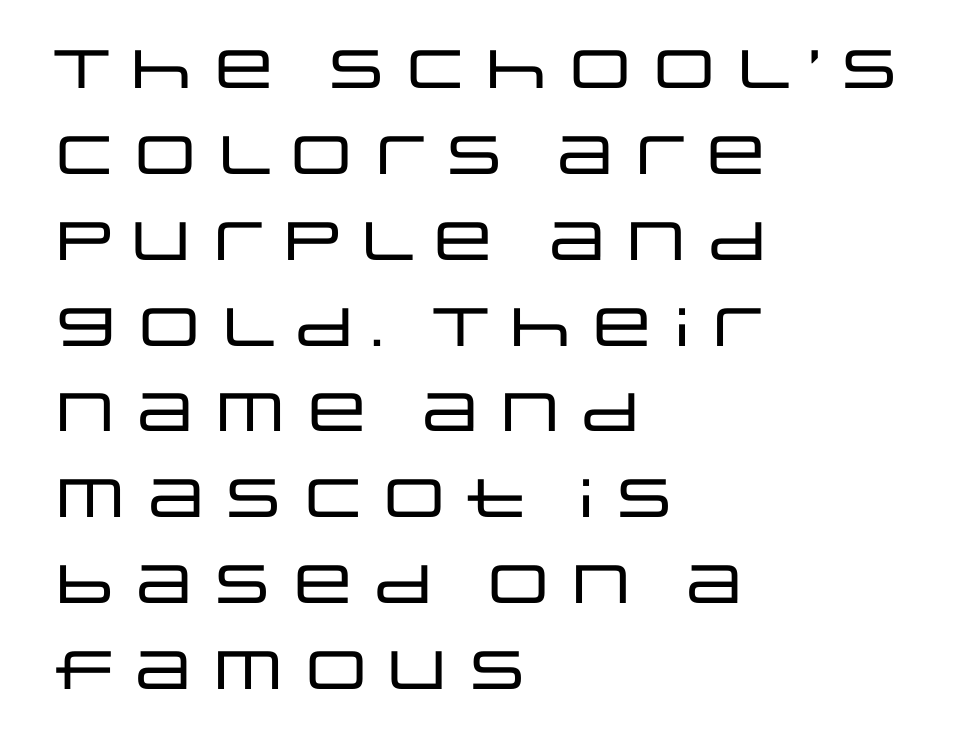
Q: Is the text italic (slanted)? A: No, it is upright.
Q: Is the typeface a serif or a sans-serif typeface? A: Sans-serif.
Q: Is the text underlined? A: No.
Q: How is the paragraph aligned? A: Left-aligned.
Q: Is the spacing between letters normal or unusually wide? A: Normal.
Q: Is the spacing between lines tight, normal or loose? A: Normal.
Q: Width (condensed, normal, or wide)? A: Wide.
Q: Stroke contrast? A: Low.
Q: x-height? A: Large.
Q: Monospaced? A: No.
